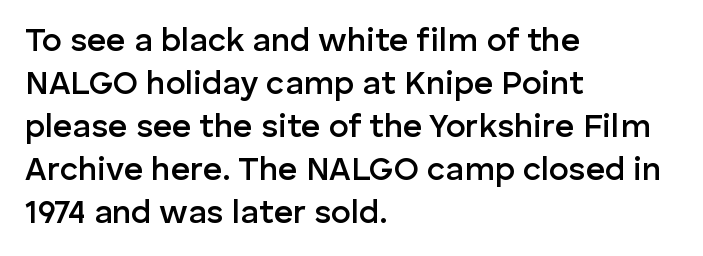
The image shows 33 px semibold sans-serif type, upright; set left-aligned, normal line spacing (1.3x), normal letter spacing, not underlined; low stroke contrast and a medium x-height.
